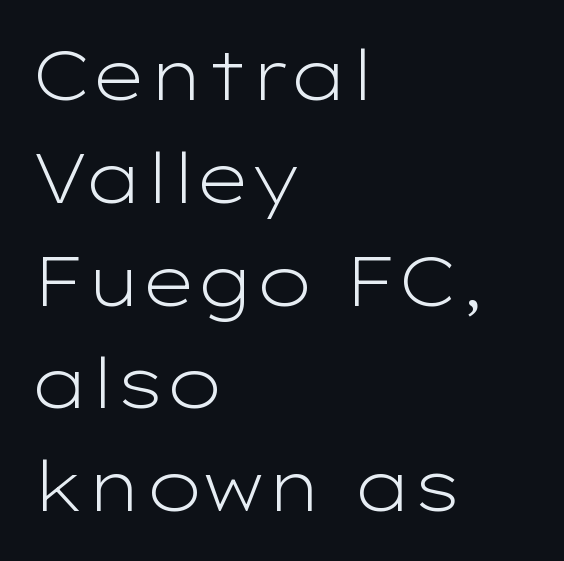
The image shows 69 px light, wide sans-serif type, upright; set left-aligned, normal line spacing (1.49x), normal letter spacing, not underlined; low stroke contrast and a medium x-height.
